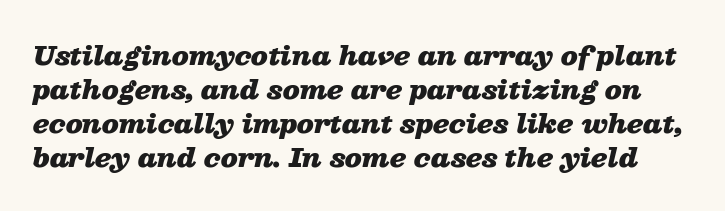
{"italic": "yes", "lean": "right", "slant_degrees": 13, "bold": "yes", "underline": "no", "line_spacing": "normal", "line_spacing_ratio": 1.36, "letter_spacing": "normal", "letter_spacing_em": 0.0, "glyph_px": 25}
